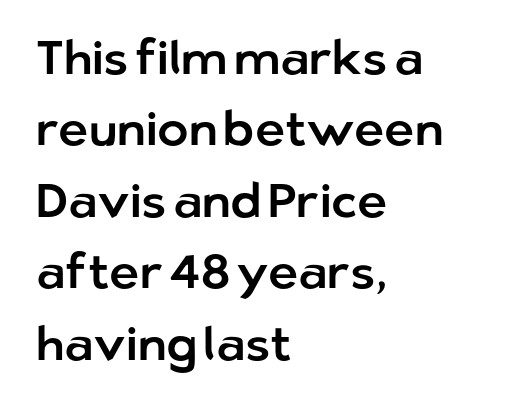
Posture: straight, roman, zero tilt. Reading down the column, the eye jumps a familiar distance to each next line. The compositor pushed each line to the left boundary. Underlining? Definitely not there.
